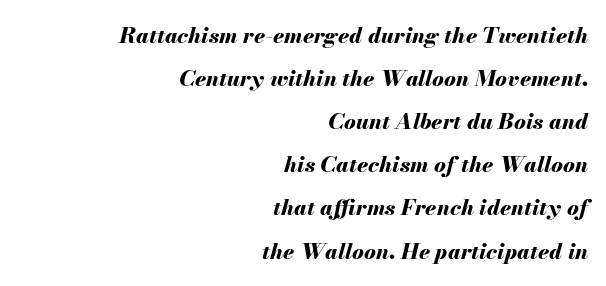
Descender tails drop into unmarked territory. Default kerning and tracking; the words read as compact shapes. Notice how the stems are inclined rather than vertical — that's the hallmark of italics. The leading is generous, giving the passage an open texture. Caption: multi-line text, flush right, ragged left. Caption: bold face, heavy strokes.
